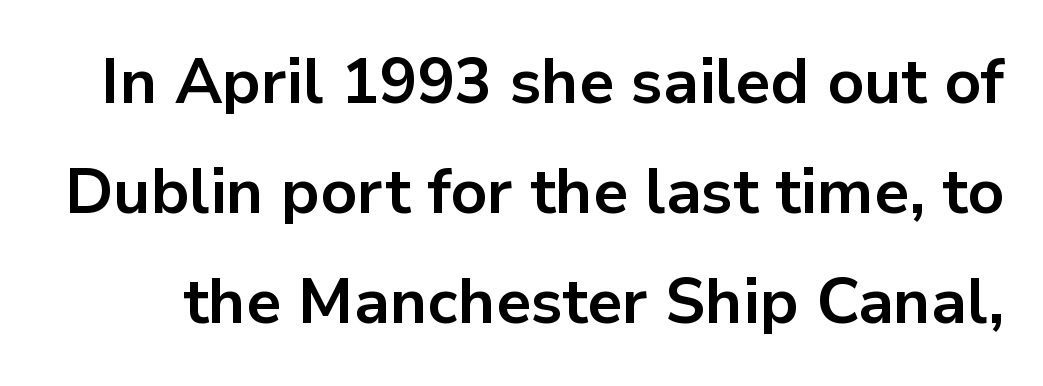
Letter spacing: default. The gap between lines stays unmarked. This is sans-serif lettering, the kind often seen on screens and signage. The letters advance in unequal steps, a hallmark of proportional type.
